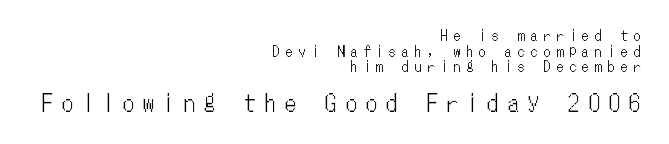
Each line ends at the same right margin while the left side varies. The composition opens small and finishes big. The letters stand straight up with perfectly vertical stems. Words appear elongated and porous because spacing is wide. This block would grow much taller if given ordinary leading; it's compressed now.
